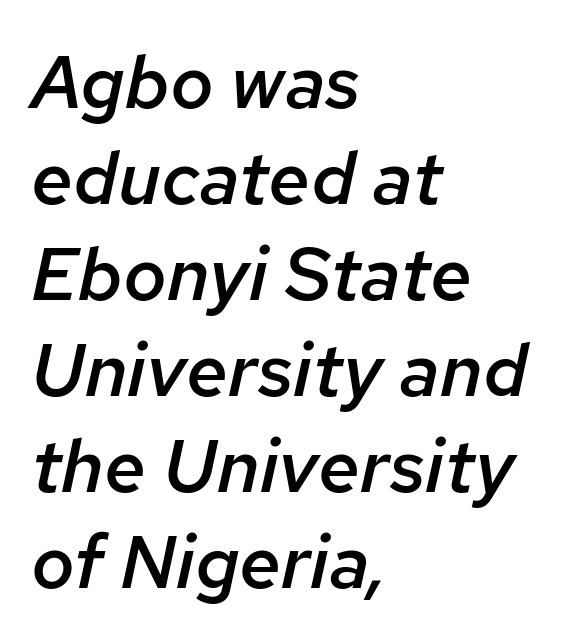
The glyphs look as if they've been sheared to an angle. Whoever set this chose a conventional vertical rhythm. This is the in-between weight designers call semibold or demi. Any mark beneath the type? The region is blank. The type is set solid horizontally, with unmodified tracking.
